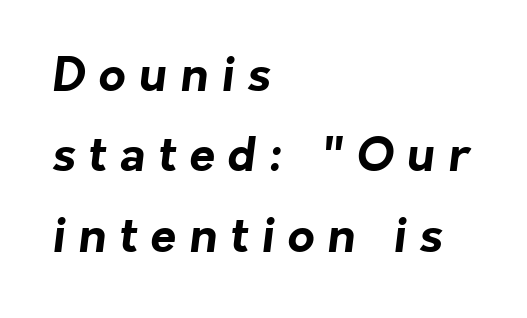
Observe the wide spacing: letters keep a clear distance from each other. Students, this is bold: see how much ink each stroke carries. Grotesque or geometric, the face here clearly has no serifs. Looks like regular typesetting: each glyph gets only the width it needs. Has an underline been added? It has not.
